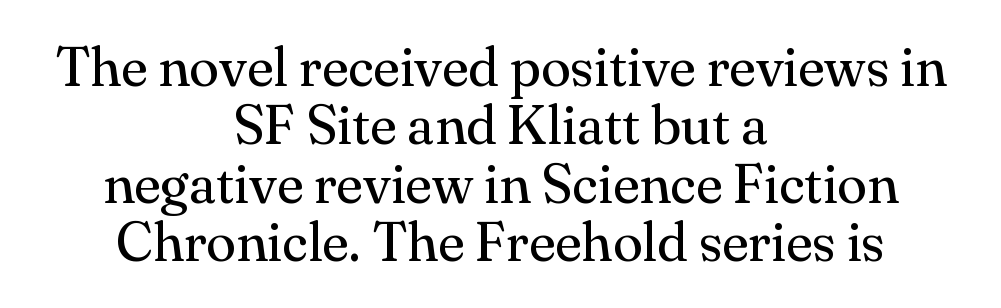
These lines huddle together more closely than default settings would place them. Inter-character spacing is left at the font's built-in metrics. When letters stand straight like this, we call the style roman or upright. Is this a fixed-width face? No — the glyphs have proportional, varying widths. To sum up the face: it has serifs. The letterforms sit at book weight or below.
